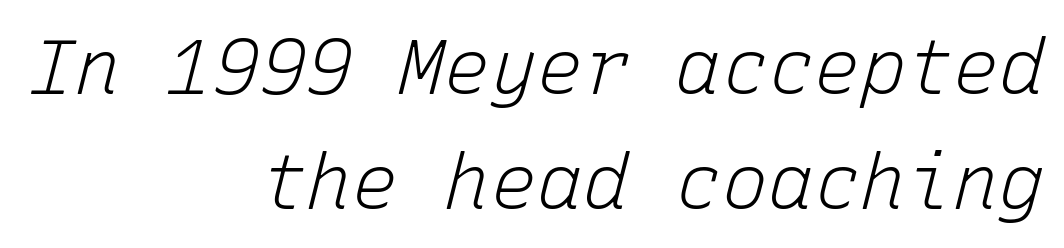
Q: Is the text bold? A: No.
Q: Is the text italic (slanted)? A: Yes, it leans right by about 15 degrees.
Q: Is the text underlined? A: No.
Q: How is the paragraph aligned? A: Right-aligned.
Q: Is the spacing between letters normal or unusually wide? A: Normal.
Q: Is the spacing between lines tight, normal or loose? A: Normal.
Q: Width (condensed, normal, or wide)? A: Normal.
Q: Stroke contrast? A: Low.
Q: x-height? A: Medium.
Q: Monospaced? A: Yes.
